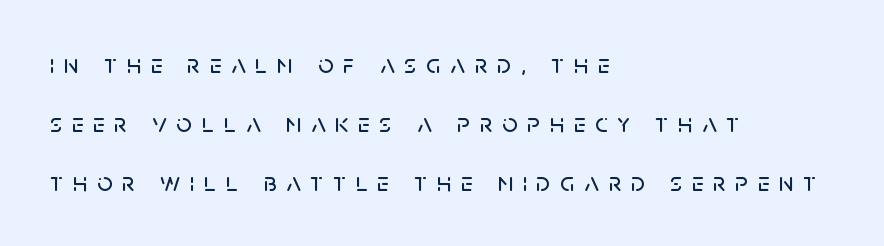
The image shows 27 px text type, upright; set left-aligned, loose line spacing (2.19x), unusually wide letter spacing (+0.36 em), not underlined.
